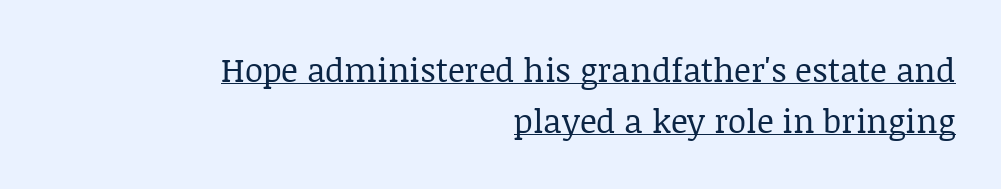
{"serif": "yes", "italic": "no", "bold": "no", "weight": "regular", "width": "normal", "stroke_contrast": "low", "x_height": "large", "monospaced": "no", "underline": "yes", "align": "right", "line_spacing": "normal", "line_spacing_ratio": 1.54, "letter_spacing": "normal", "letter_spacing_em": 0.0, "glyph_px": 33}
